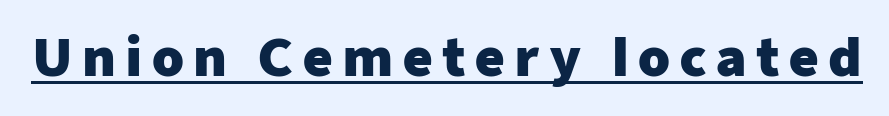
This is sans-serif lettering, the kind often seen on screens and signage. You could not count columns in this text — the font is proportionally spaced. Compared with an ordinary text face, these strokes are far heavier — a full bold. The letters stand straight up with perfectly vertical stems. Somebody hit Ctrl+U on this one — the words are underlined.
